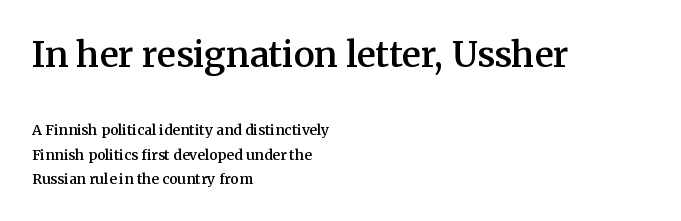
The image shows 35 px semibold serif type, upright; set left-aligned, line spacing 1.75x, normal letter spacing, not underlined; the first (top) block is 2.5x larger; medium stroke contrast and a medium x-height.
